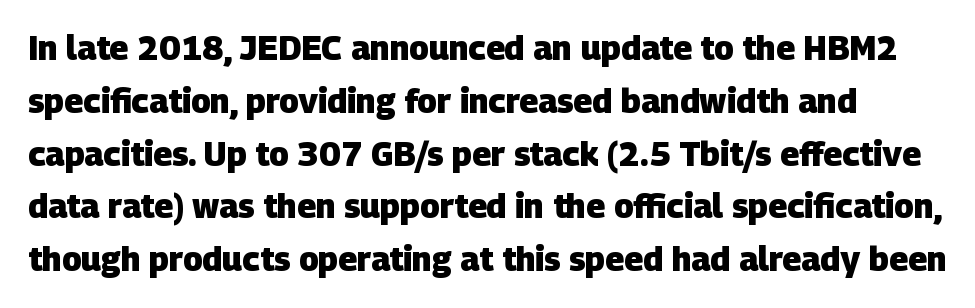
The image shows 33 px heavy sans-serif type; set normal line spacing (1.6x), normal letter spacing, not underlined; low stroke contrast and a large x-height.
